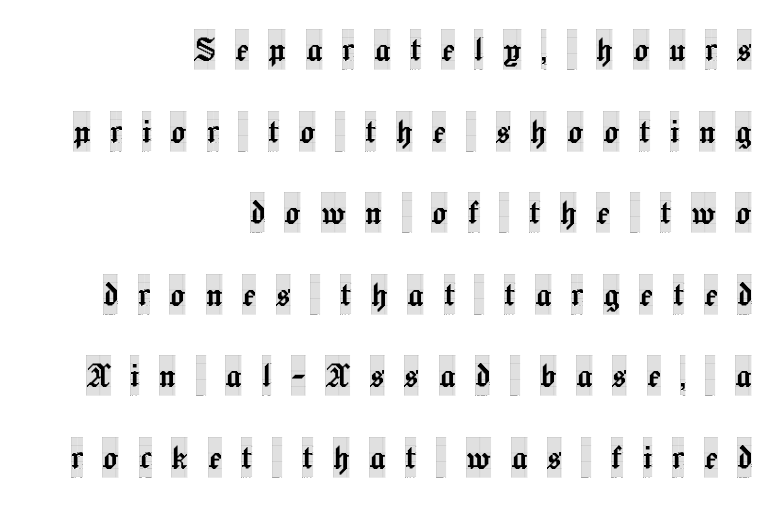
{"serif": "yes", "italic": "no", "width": "condensed", "x_height": "large", "monospaced": "no", "underline": "no", "align": "right", "line_spacing": "loose", "line_spacing_ratio": 2.04, "letter_spacing": "wide", "letter_spacing_em": 0.49, "glyph_px": 40}
